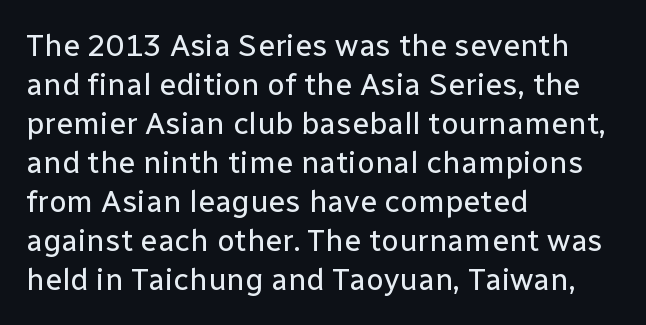
{"serif": "no", "italic": "no", "bold": "no", "weight": "regular", "width": "normal", "stroke_contrast": "low", "x_height": "medium", "monospaced": "no", "underline": "no", "align": "left", "line_spacing": "normal", "line_spacing_ratio": 1.26, "letter_spacing": "normal", "letter_spacing_em": 0.0, "glyph_px": 31}
